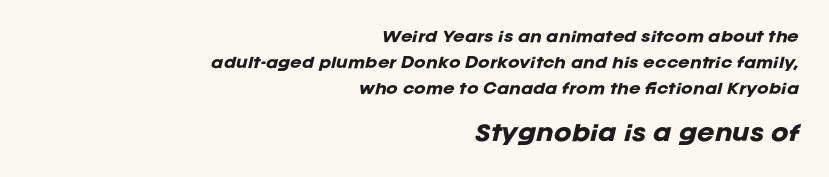
{"italic": "yes", "lean": "right", "slant_degrees": 12, "bold": "yes", "underline": "no", "align": "right", "line_spacing_ratio": 1.84, "letter_spacing": "normal", "letter_spacing_em": 0.0, "larger_block": "second", "size_ratio": 1.5, "glyph_px": 21}
